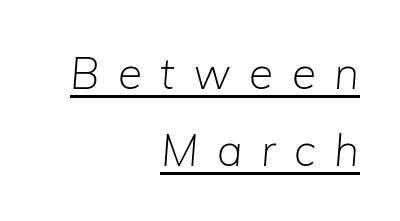
The rendering anchors every line to the right-hand side. The letterforms sit at book weight or below. The gaps between neighbouring characters are conspicuously large. Students, observe the line beneath the letters — that is underlining. This sample uses an oblique cut, with every glyph tilted off the vertical. This sample has the flowing, uneven cadence of proportional lettering.
